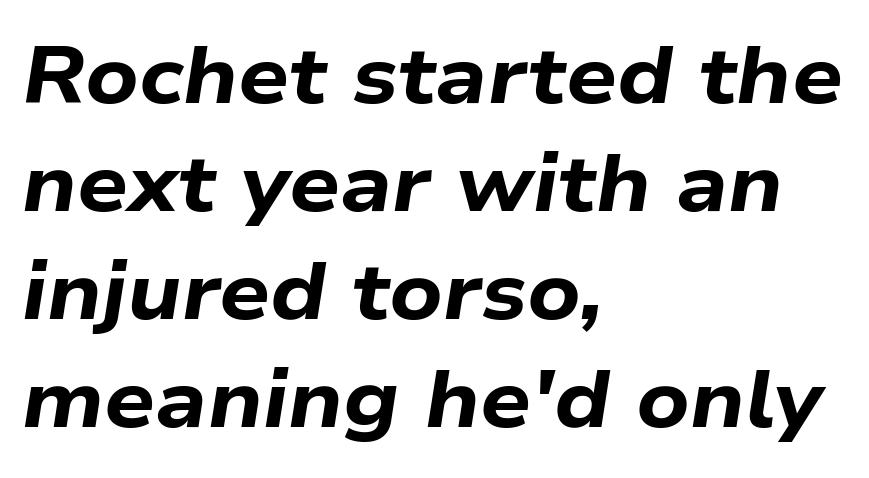
Teacher's note: observe the even left margin — that is flush-left alignment. Would a proofreader flag this as italicized? Yes. The area under the type is left untouched. Evenly set lines give the paragraph a standard silhouette.
